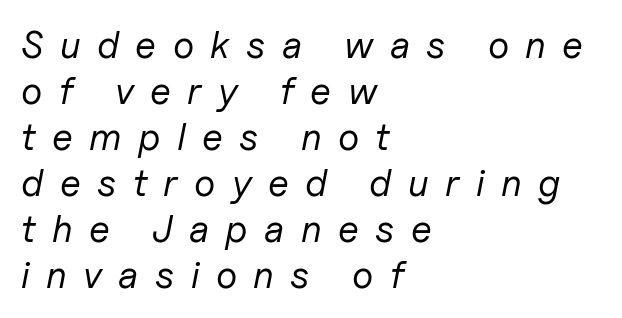
{"italic": "yes", "lean": "right", "slant_degrees": 11, "bold": "no", "weight": "regular", "width": "normal", "stroke_contrast": "low", "x_height": "medium", "monospaced": "no", "underline": "no", "align": "left", "line_spacing_ratio": 1.21, "letter_spacing": "wide", "letter_spacing_em": 0.43, "glyph_px": 38}
